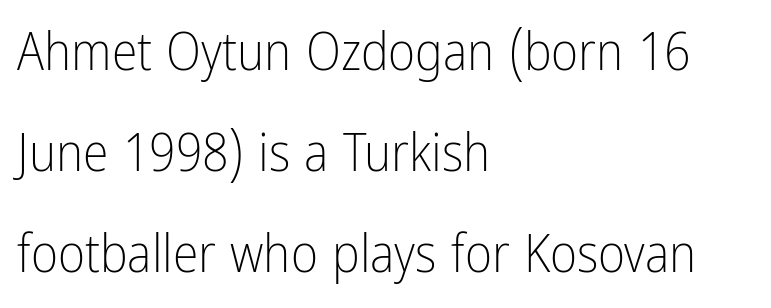
Q: Is the text bold? A: No.
Q: Is the text italic (slanted)? A: No, it is upright.
Q: Is the typeface a serif or a sans-serif typeface? A: Sans-serif.
Q: Is the text underlined? A: No.
Q: How is the paragraph aligned? A: Left-aligned.
Q: Is the spacing between letters normal or unusually wide? A: Normal.
Q: Is the spacing between lines tight, normal or loose? A: Loose.
Q: Width (condensed, normal, or wide)? A: Condensed.
Q: Stroke contrast? A: Low.
Q: x-height? A: Medium.
Q: Monospaced? A: No.
